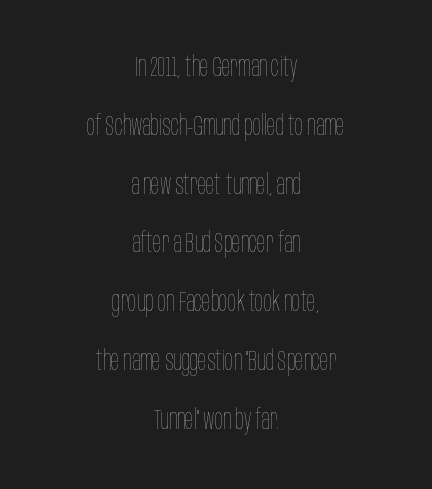
The image shows 28 px thin, condensed type, upright; set centered, loose line spacing (2.1x), normal letter spacing, not underlined; low stroke contrast and a large x-height.
